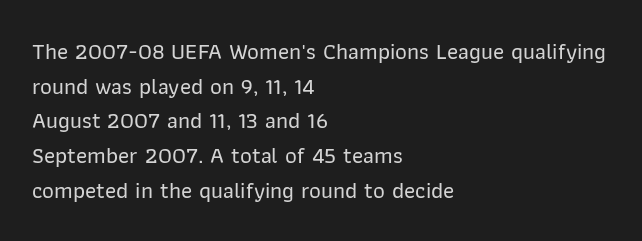
Students, observe: this is what conventionally led text looks like. Has an underline been added? It has not. Words appear dense and cohesive because spacing is normal. If you drew a ruler down the left edge, every line would touch it.
